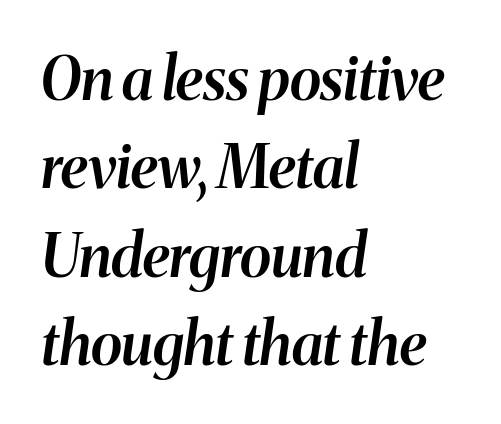
Its strokes are somewhat broadened, the hallmark of semibold type. Italic? Definitely — the glyphs are oblique. If you measured baseline to baseline, you'd find a middling distance. A bare baseline throughout the passage. Each word holds together tightly as a unit, with standard inter-letter gaps. Layout note: lines flush left.
